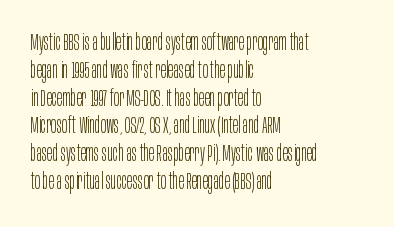
The image shows 23 px text type, upright; set left-aligned, line spacing 1.21x, normal letter spacing, not underlined.
